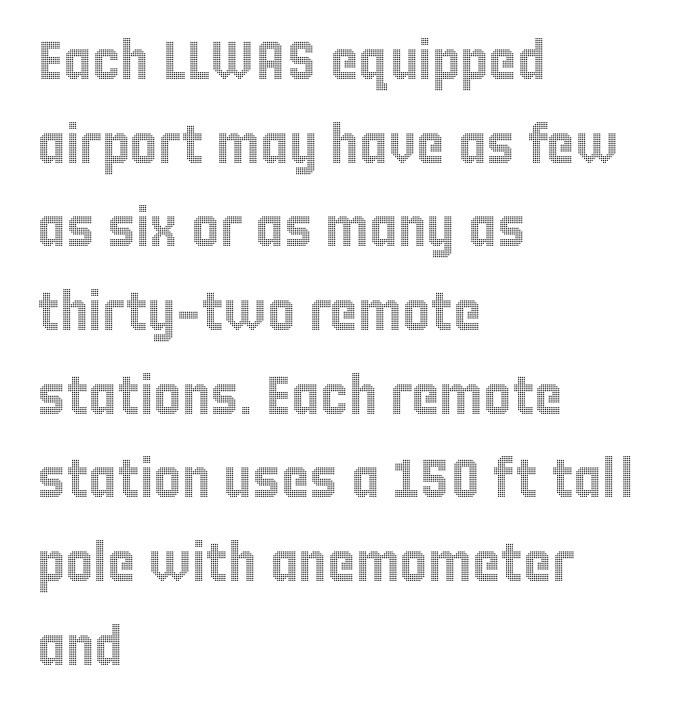
One glance says typical: line gaps are just what's usual. Italic: no, the glyphs are upright roman. Short and long lines alike share a common starting point at left. The letterforms sit shoulder to shoulder at normal distance. Descenders hang freely into open space. Is this a fixed-width face? No — the glyphs have proportional, varying widths.
